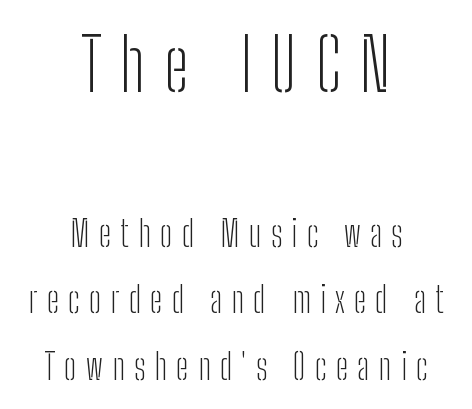
Ink coverage per letter is moderate at most. Just letters on the line, the space beneath them empty. These lines have a slow, spaced-out rhythm from letter to letter. Looks like regular typesetting: each glyph gets only the width it needs. Bigger letters appear in the top chunk; the bottom chunk is reduced.
